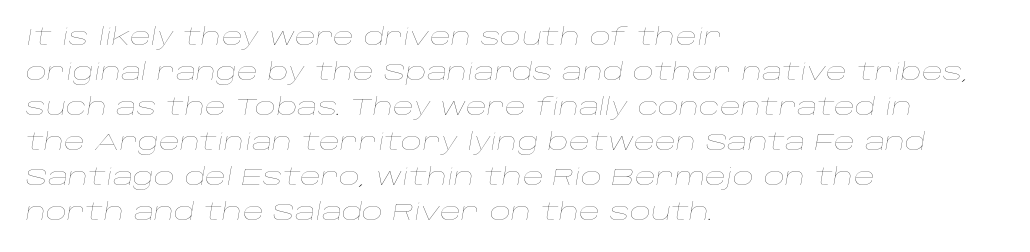
{"italic": "yes", "lean": "right", "slant_degrees": 10, "bold": "no", "underline": "no", "align": "left", "line_spacing": "normal", "line_spacing_ratio": 1.52, "letter_spacing": "normal", "letter_spacing_em": 0.0, "glyph_px": 23}
